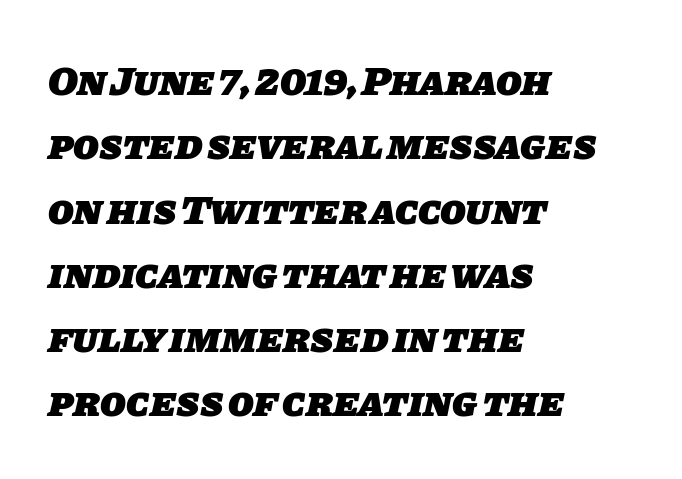
A clean baseline with only descenders dipping below it. The rendering uses a moderate line-height, typical for paragraphs. Line starts are locked; line ends wander. Look at the tracking — it's just the regular setting, nothing added.
